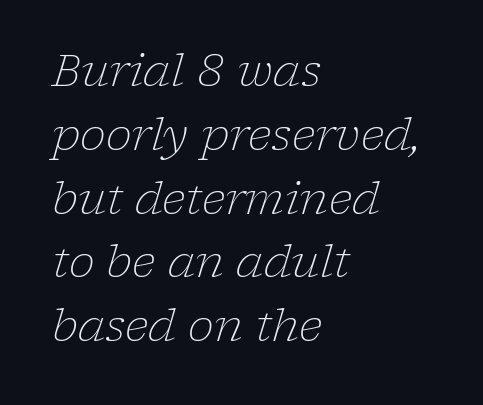
Q: Is the text bold? A: No.
Q: Is the text italic (slanted)? A: Yes, it leans right by about 17 degrees.
Q: Is the typeface a serif or a sans-serif typeface? A: Serif.
Q: Is the text underlined? A: No.
Q: How is the paragraph aligned? A: Left-aligned.
Q: Is the spacing between letters normal or unusually wide? A: Normal.
Q: Is the spacing between lines tight, normal or loose? A: Normal.
Q: Width (condensed, normal, or wide)? A: Normal.
Q: Stroke contrast? A: Low.
Q: x-height? A: Medium.
Q: Monospaced? A: No.
